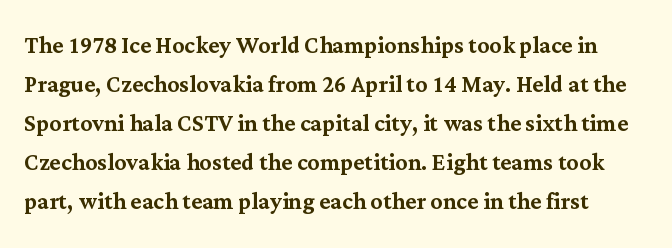
{"serif": "yes", "italic": "no", "width": "normal", "stroke_contrast": "medium", "x_height": "medium", "monospaced": "no", "underline": "no", "line_spacing": "normal", "line_spacing_ratio": 1.3, "letter_spacing": "normal", "letter_spacing_em": 0.0, "glyph_px": 30}
